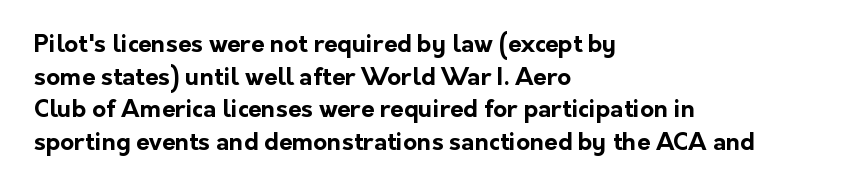
{"italic": "no", "bold": "yes", "underline": "no", "align": "left", "line_spacing": "normal", "line_spacing_ratio": 1.36, "letter_spacing": "normal", "letter_spacing_em": 0.0, "glyph_px": 24}
